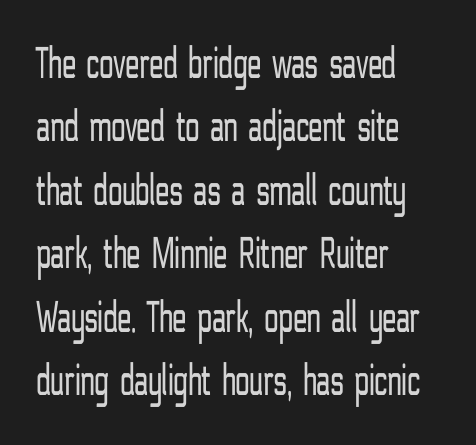
{"serif": "no", "italic": "no", "bold": "no", "weight": "light", "width": "condensed", "stroke_contrast": "low", "x_height": "medium", "monospaced": "no", "underline": "no", "align": "left", "line_spacing": "normal", "line_spacing_ratio": 1.38, "letter_spacing": "normal", "letter_spacing_em": 0.0, "glyph_px": 46}
